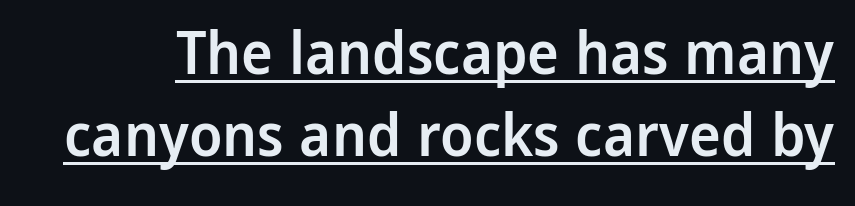
The image shows 60 px semibold sans-serif type, upright; set normal line spacing (1.36x), normal letter spacing, underlined; low stroke contrast and a medium x-height.
